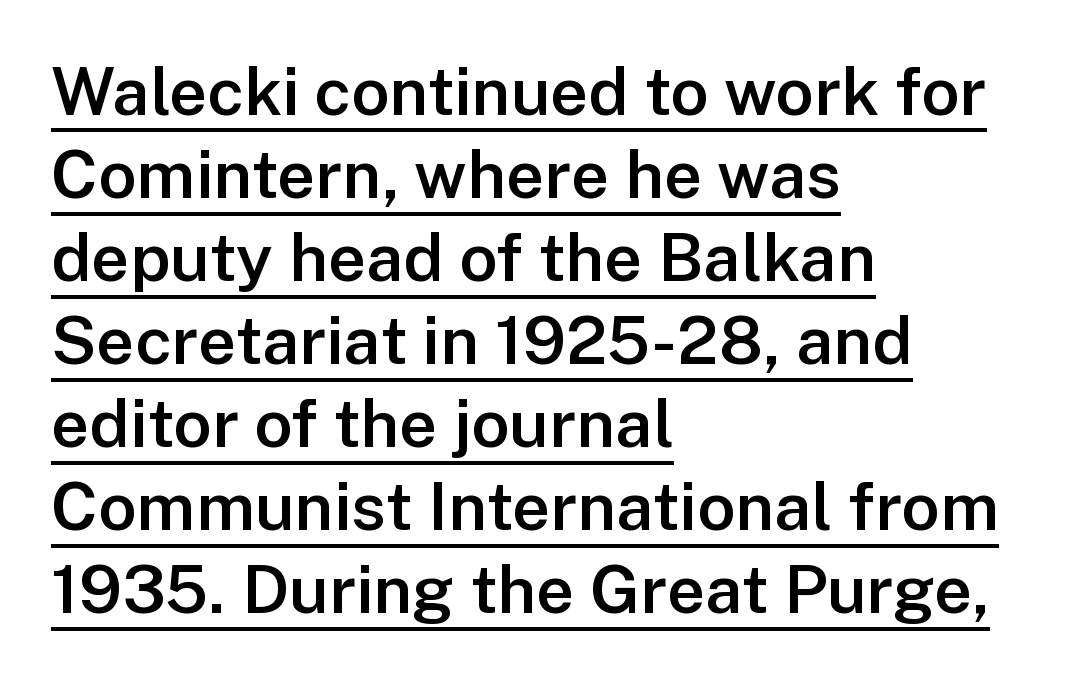
The image shows 67 px semibold sans-serif type, upright; set left-aligned, line spacing 1.24x, normal letter spacing, underlined; low stroke contrast and a medium x-height.
